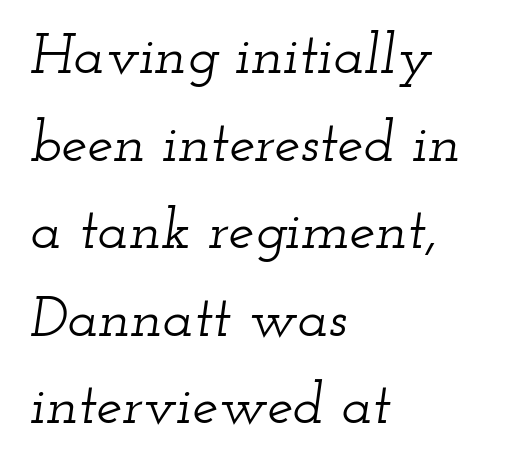
This sample uses plain, unmodified letter spacing. The paragraph has a hard left edge and a soft right edge. Clear beneath every line of the passage. Observe the serifs anchoring each vertical stroke in this sample. Think of a printed novel: that variable character pitch is what you see here.
